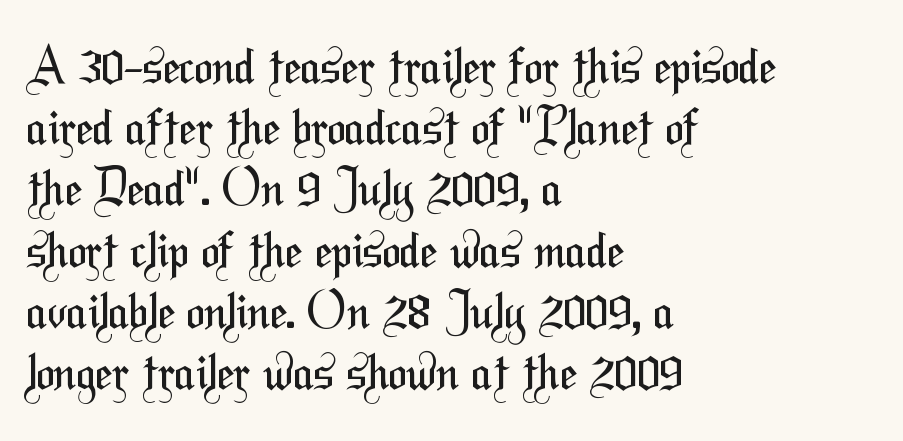
Q: Is the text bold? A: No.
Q: Is the typeface a serif or a sans-serif typeface? A: Sans-serif.
Q: Is the text underlined? A: No.
Q: How is the paragraph aligned? A: Left-aligned.
Q: Is the spacing between letters normal or unusually wide? A: Normal.
Q: Is the spacing between lines tight, normal or loose? A: Normal.
Q: Width (condensed, normal, or wide)? A: Condensed.
Q: Stroke contrast? A: Medium.
Q: x-height? A: Medium.
Q: Monospaced? A: No.
